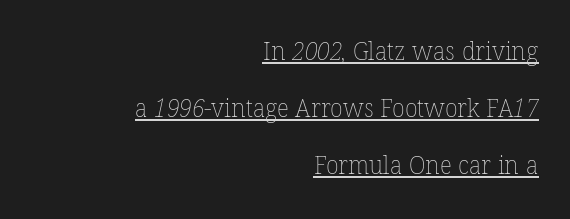
{"bold": "no", "underline": "yes", "align": "right", "line_spacing": "loose", "line_spacing_ratio": 2.19, "letter_spacing": "normal", "letter_spacing_em": 0.0, "glyph_px": 26}
